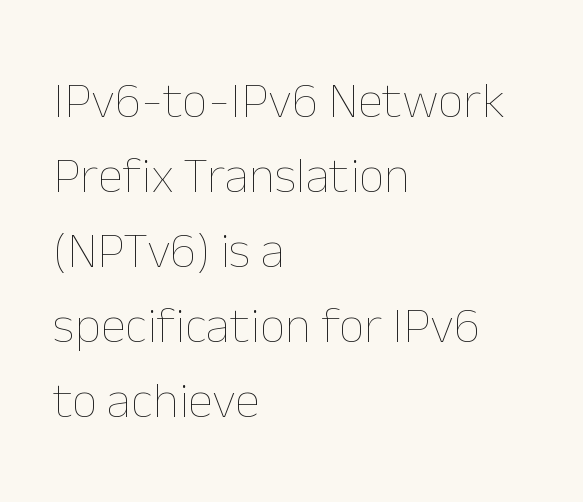
The image shows 51 px thin type, upright; set left-aligned, normal line spacing (1.47x), normal letter spacing, not underlined; low stroke contrast and a medium x-height.
